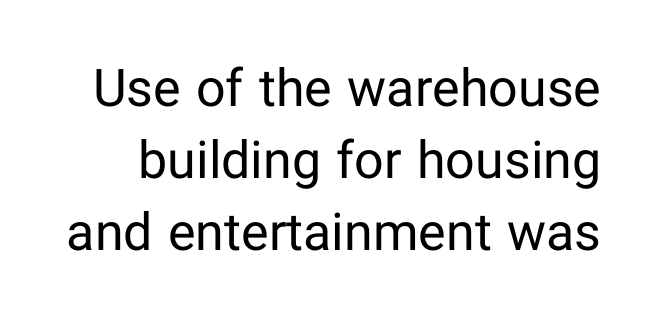
The image shows 52 px regular-weight sans-serif type, upright; set normal line spacing (1.38x), normal letter spacing, not underlined; low stroke contrast and a medium x-height.
